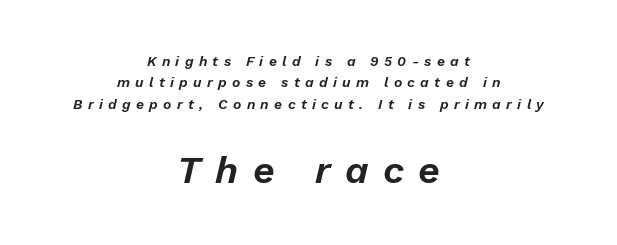
{"italic": "yes", "lean": "right", "slant_degrees": 13, "width": "normal", "stroke_contrast": "low", "x_height": "medium", "monospaced": "no", "underline": "no", "align": "center", "line_spacing": "normal", "line_spacing_ratio": 1.53, "letter_spacing": "wide", "letter_spacing_em": 0.38, "larger_block": "second", "size_ratio": 2.71, "glyph_px": 38}
